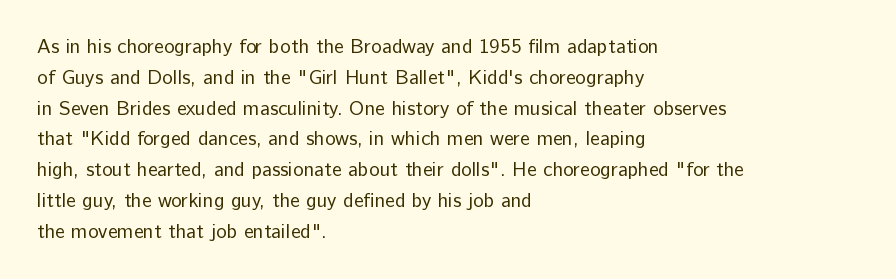
The image shows 20 px text type, upright; set left-aligned, normal line spacing (1.54x), normal letter spacing, not underlined.
